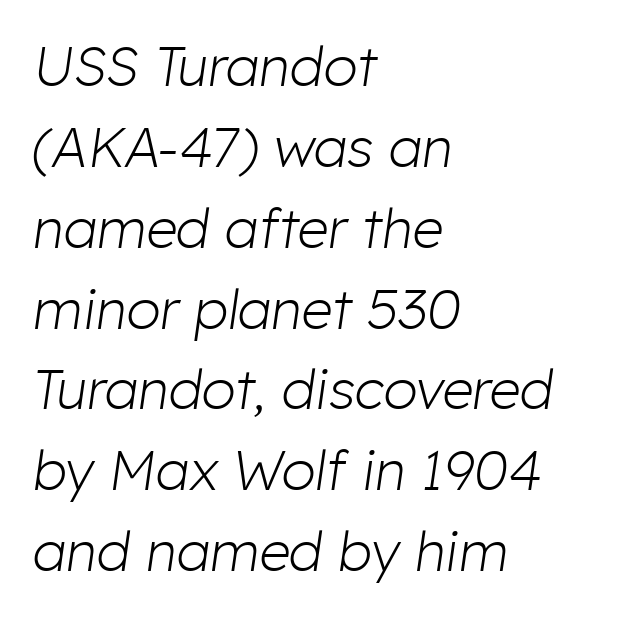
Q: Is the text bold? A: No.
Q: Is the text italic (slanted)? A: Yes, it leans right by about 8 degrees.
Q: Is the text underlined? A: No.
Q: How is the paragraph aligned? A: Left-aligned.
Q: Is the spacing between letters normal or unusually wide? A: Normal.
Q: Is the spacing between lines tight, normal or loose? A: Normal.
Q: Width (condensed, normal, or wide)? A: Normal.
Q: Stroke contrast? A: Low.
Q: x-height? A: Medium.
Q: Monospaced? A: No.
